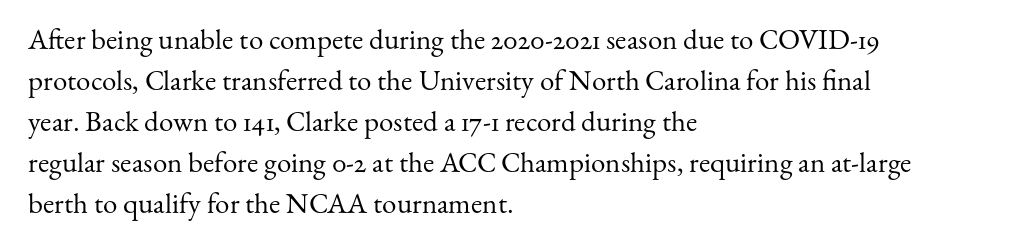
Q: Is the text bold? A: No.
Q: Is the text italic (slanted)? A: No, it is upright.
Q: Is the typeface a serif or a sans-serif typeface? A: Serif.
Q: Is the text underlined? A: No.
Q: How is the paragraph aligned? A: Left-aligned.
Q: Is the spacing between letters normal or unusually wide? A: Normal.
Q: Is the spacing between lines tight, normal or loose? A: Normal.
Q: Width (condensed, normal, or wide)? A: Normal.
Q: Stroke contrast? A: Medium.
Q: x-height? A: Small.
Q: Monospaced? A: No.
